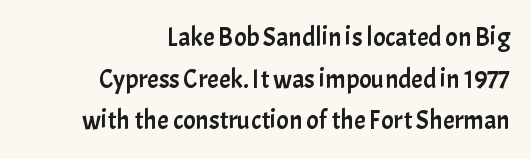
{"italic": "no", "underline": "no", "align": "right", "line_spacing": "normal", "line_spacing_ratio": 1.6, "letter_spacing": "normal", "letter_spacing_em": 0.0, "glyph_px": 26}
